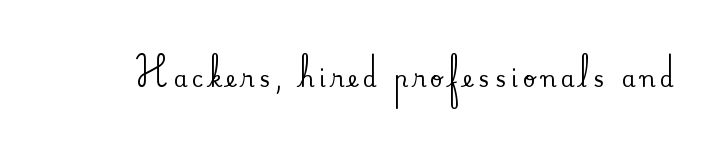
Q: Is the text italic (slanted)? A: No, it is upright.
Q: Is the text underlined? A: No.
Q: Is the spacing between letters normal or unusually wide? A: Unusually wide.
